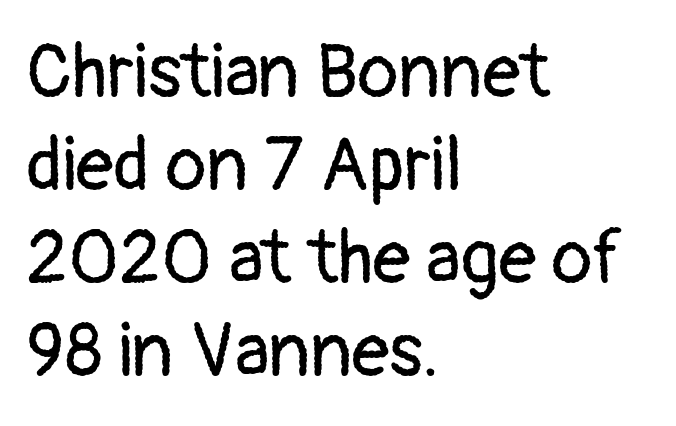
{"serif": "no", "italic": "no", "bold": "no", "weight": "regular", "width": "normal", "stroke_contrast": "low", "x_height": "medium", "monospaced": "no", "underline": "no", "align": "left", "line_spacing_ratio": 1.24, "letter_spacing": "normal", "letter_spacing_em": 0.0, "glyph_px": 75}
